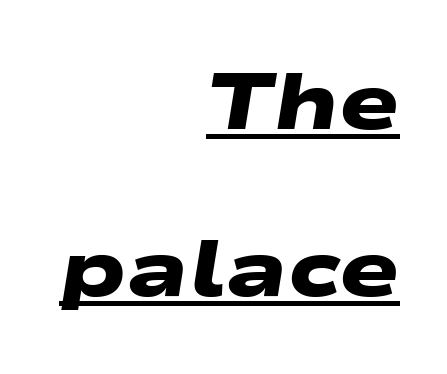
Looks like someone drew a line under every word here. Regarding serifs, this sample does without them. Is the block centered? No — it sits flush against the right margin. Students, observe: this is what heavily led, spacious text looks like.
